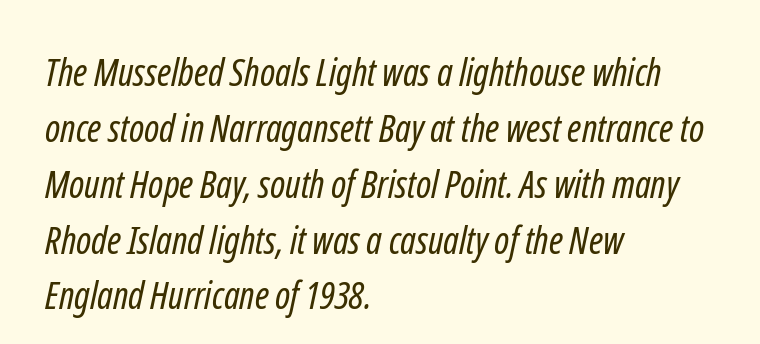
On a weight scale, this lands at 450 or below. Any mark beneath the type? The region is blank. Teacher's note: observe the even left margin — that is flush-left alignment. The gaps between neighbouring characters are ordinary and unremarkable. The lines sit at an ordinary, default distance from one another. Character widths vary here, with narrow letters taking less room than wide ones.
